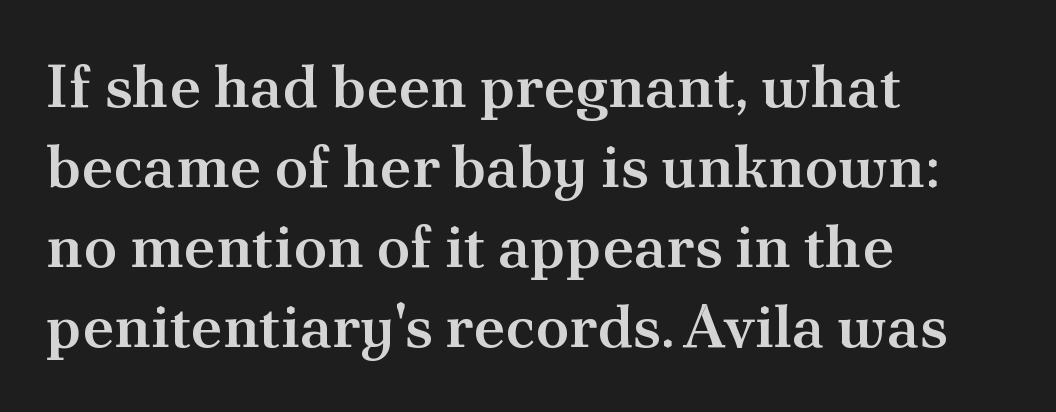
Q: Is the text bold? A: Semi-bold.
Q: Is the text italic (slanted)? A: No, it is upright.
Q: Is the typeface a serif or a sans-serif typeface? A: Serif.
Q: Is the text underlined? A: No.
Q: How is the paragraph aligned? A: Left-aligned.
Q: Is the spacing between letters normal or unusually wide? A: Normal.
Q: Is the spacing between lines tight, normal or loose? A: Normal.
Q: Width (condensed, normal, or wide)? A: Normal.
Q: Stroke contrast? A: Medium.
Q: x-height? A: Small.
Q: Monospaced? A: No.
